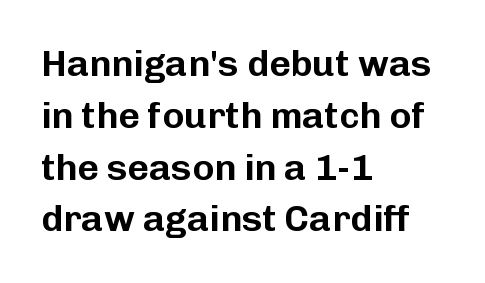
Q: Is the text italic (slanted)? A: No, it is upright.
Q: Is the typeface a serif or a sans-serif typeface? A: Sans-serif.
Q: Is the text underlined? A: No.
Q: How is the paragraph aligned? A: Left-aligned.
Q: Is the spacing between letters normal or unusually wide? A: Normal.
Q: Is the spacing between lines tight, normal or loose? A: Normal.
Q: Width (condensed, normal, or wide)? A: Normal.
Q: Stroke contrast? A: Low.
Q: x-height? A: Medium.
Q: Monospaced? A: No.
